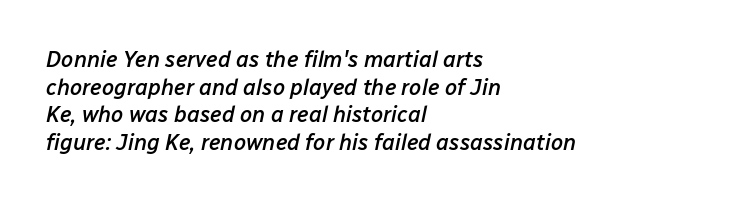
{"italic": "yes", "lean": "right", "slant_degrees": 12, "bold": "semi", "underline": "no", "align": "left", "line_spacing": "normal", "line_spacing_ratio": 1.26, "letter_spacing": "normal", "letter_spacing_em": 0.0, "glyph_px": 22}
